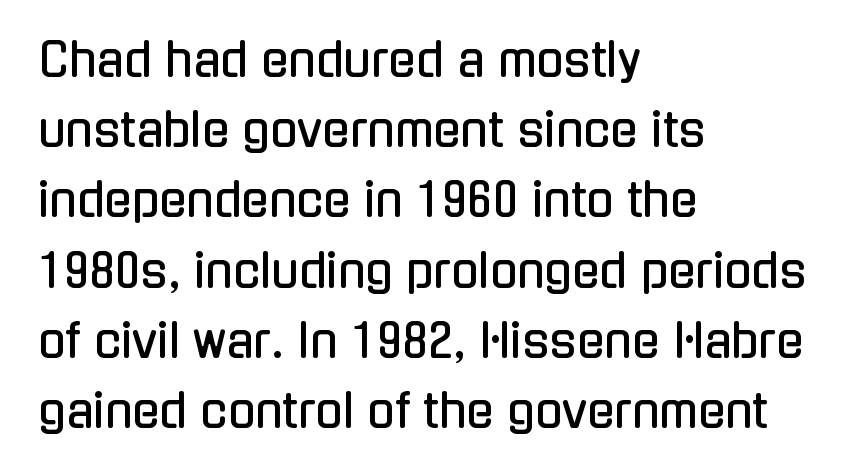
The space directly below the letters is spotless. Here the designer chose a conventional face with non-uniform glyph widths. What stands out about the letter spacing? Nothing — it is the standard amount. The letters stand upright; this is a roman face. Horizontal alignment here is leftward, the default for most running prose. Observe the absence of serifs on each vertical stroke in this sample.
